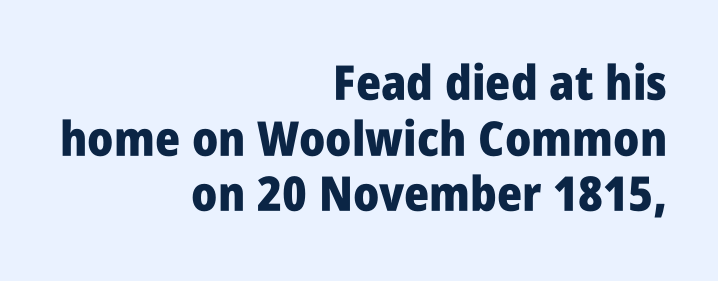
The image shows 48 px heavy, condensed sans-serif type, upright; set right-aligned, line spacing 1.16x, normal letter spacing, not underlined; low stroke contrast and a large x-height.
